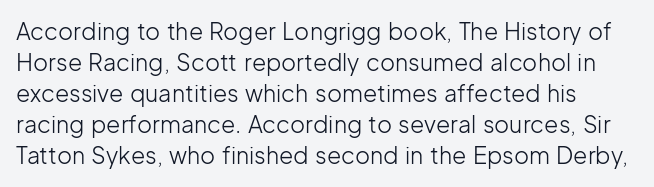
{"italic": "no", "bold": "no", "underline": "no", "line_spacing": "normal", "line_spacing_ratio": 1.35, "letter_spacing": "normal", "letter_spacing_em": 0.0, "glyph_px": 23}
